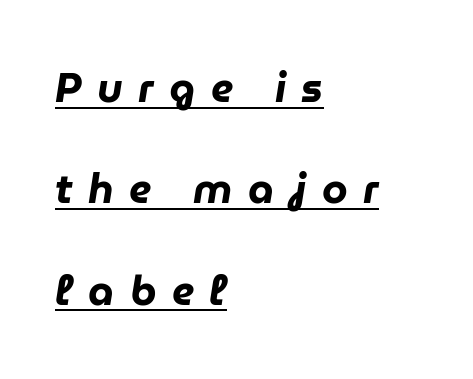
The passage shown is typed in a proportional face where columns would drift. Descenders here cross a horizontal rule under the line. What weight is shown? A full bold with thick strokes. The axis of the letterforms is tilted away from vertical.
